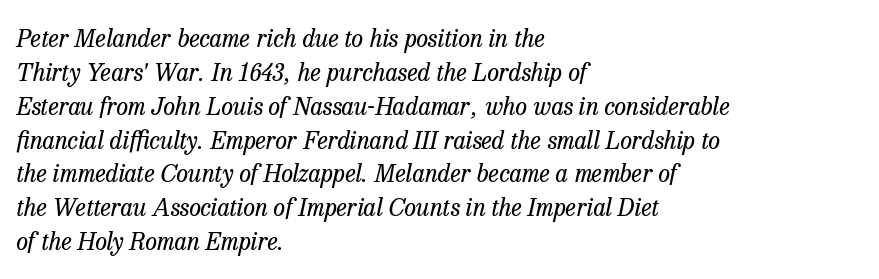
The baseline area is clear. These lines were composed using italics. Look at the tracking — it's just the regular setting, nothing added. One-word summary of the alignment: left. Is this a heavy cut? Hardly; it is regular or lighter. Whoever set this chose a conventional vertical rhythm.
